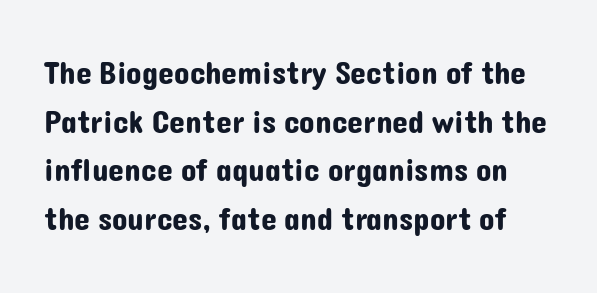
The image shows 32 px sans-serif type, upright; set normal line spacing (1.52x), normal letter spacing, not underlined; low stroke contrast and a medium x-height.
